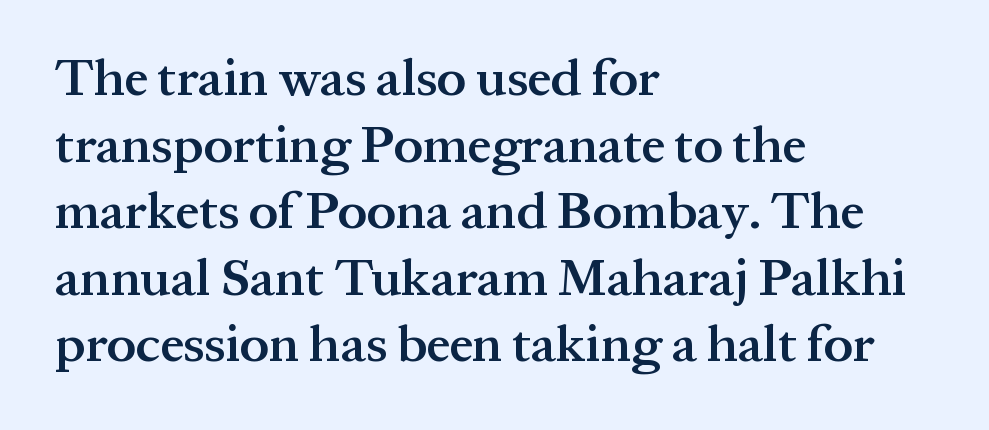
Q: Is the text bold? A: Semi-bold.
Q: Is the text italic (slanted)? A: No, it is upright.
Q: Is the typeface a serif or a sans-serif typeface? A: Serif.
Q: Is the text underlined? A: No.
Q: How is the paragraph aligned? A: Left-aligned.
Q: Is the spacing between letters normal or unusually wide? A: Normal.
Q: Is the spacing between lines tight, normal or loose? A: Normal.
Q: Width (condensed, normal, or wide)? A: Normal.
Q: Stroke contrast? A: Medium.
Q: x-height? A: Medium.
Q: Monospaced? A: No.
